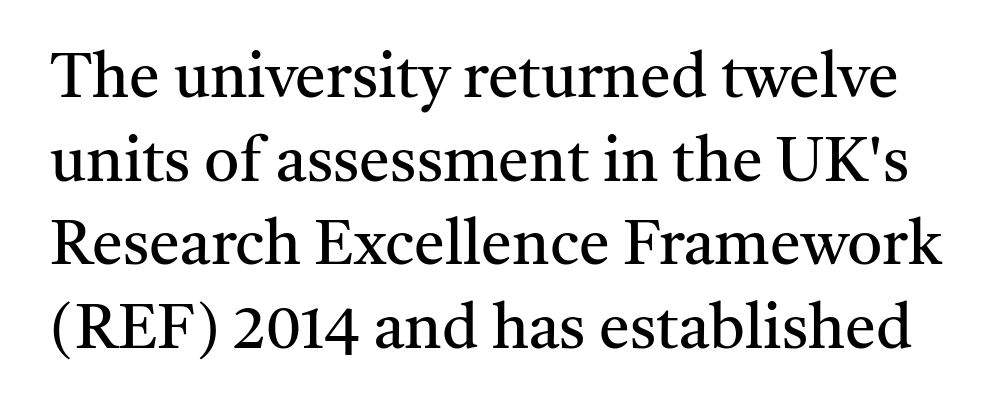
The image shows 62 px regular-weight serif type, upright; set normal line spacing (1.35x), normal letter spacing, not underlined; medium stroke contrast and a medium x-height.
